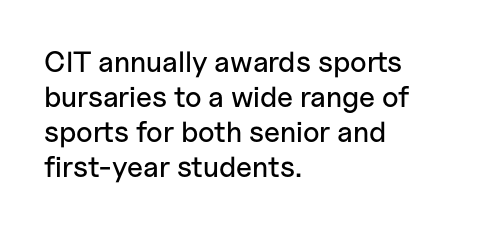
Notice how the stems are strictly vertical — no italics here. Character widths vary here, with narrow letters taking less room than wide ones. Letterform terminals end flat and unadorned throughout the passage. Observe the ordinary spacing: letters are neighbours, not strangers.
